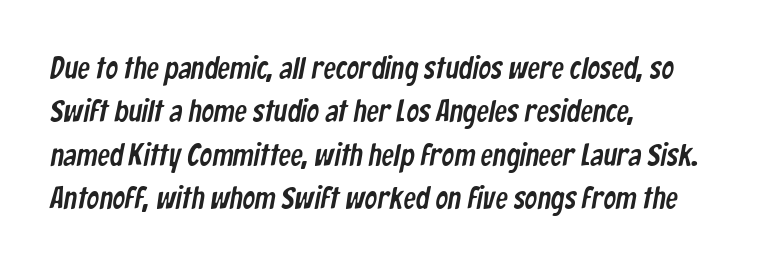
Q: Is the typeface a serif or a sans-serif typeface? A: Sans-serif.
Q: Is the text underlined? A: No.
Q: How is the paragraph aligned? A: Left-aligned.
Q: Is the spacing between letters normal or unusually wide? A: Normal.
Q: Is the spacing between lines tight, normal or loose? A: Normal.
Q: Width (condensed, normal, or wide)? A: Condensed.
Q: Stroke contrast? A: Low.
Q: x-height? A: Medium.
Q: Monospaced? A: No.
